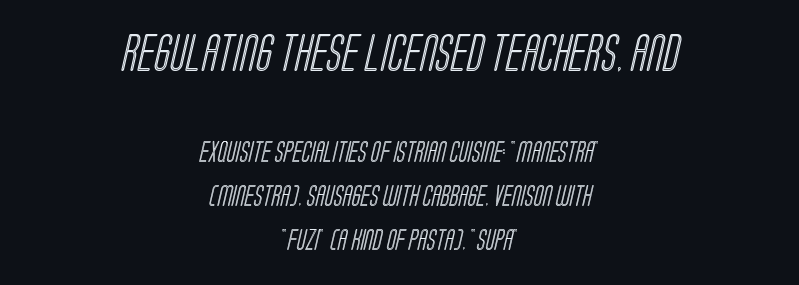
Q: Is the text underlined? A: No.
Q: How is the paragraph aligned? A: Centered.
Q: Is the spacing between letters normal or unusually wide? A: Normal.
Q: Is the spacing between lines tight, normal or loose? A: Loose.
Q: Which block of text is set in a larger size, the first (top) or the second (bottom)? A: The first (top) one.
Q: Width (condensed, normal, or wide)? A: Condensed.
Q: x-height? A: Large.
Q: Monospaced? A: No.
